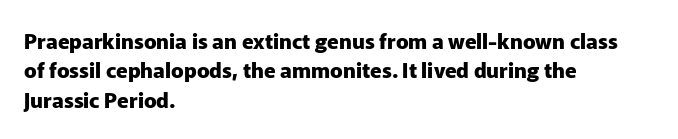
The image shows 21 px bold type, upright; set left-aligned, normal line spacing (1.4x), normal letter spacing, not underlined.
